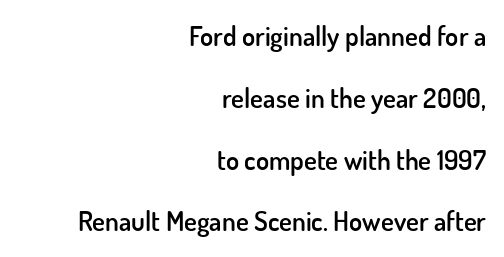
The image shows 27 px text type, upright; set right-aligned, loose line spacing (2.29x), normal letter spacing, not underlined.
